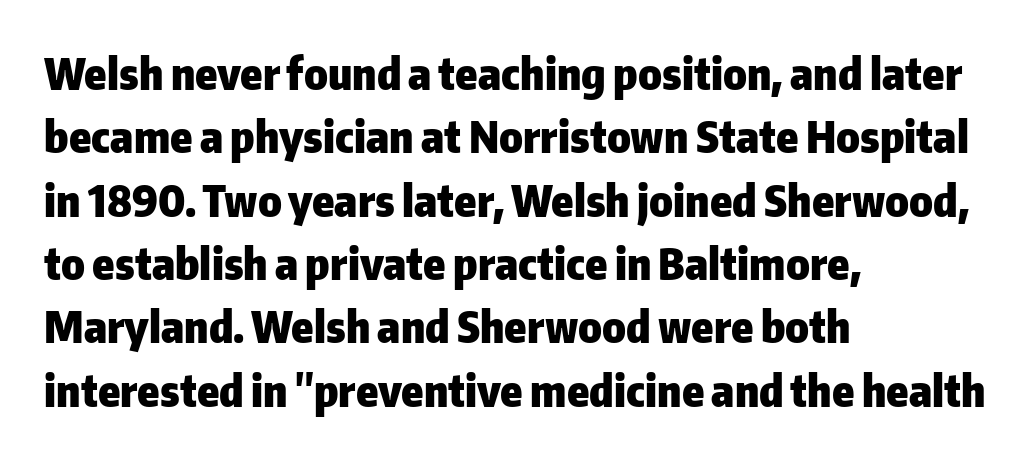
The vertical gap from one line to the next is medium. A typesetter would call this proportional, since set widths differ per character. The font family rendered here belongs to the sans-serif group. I'd describe the lettering as bold — thick and assertive. Check the space under the baseline: it is left empty.
